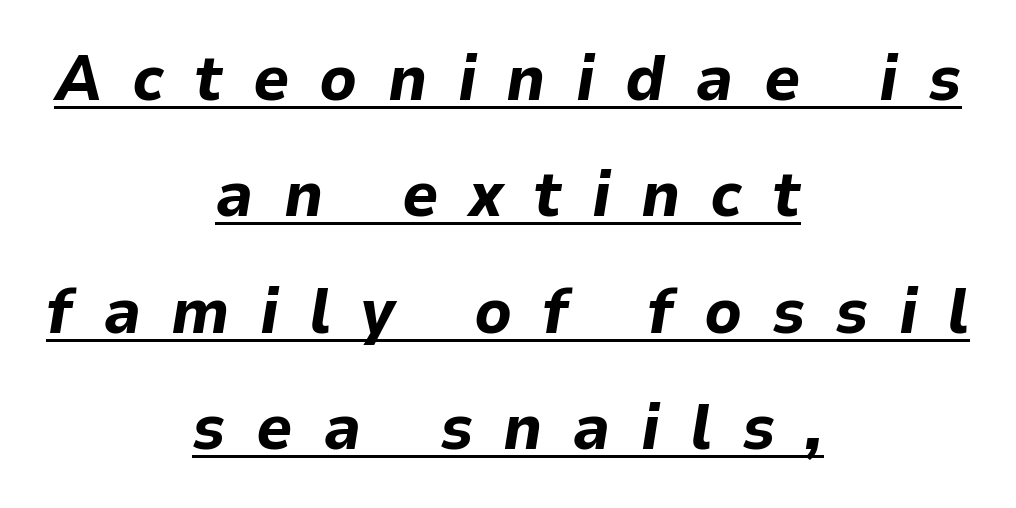
{"italic": "yes", "lean": "right", "slant_degrees": 9, "bold": "yes", "weight": "bold", "width": "normal", "stroke_contrast": "low", "x_height": "medium", "monospaced": "no", "underline": "yes", "align": "center", "line_spacing_ratio": 1.82, "letter_spacing": "wide", "letter_spacing_em": 0.47, "glyph_px": 64}
